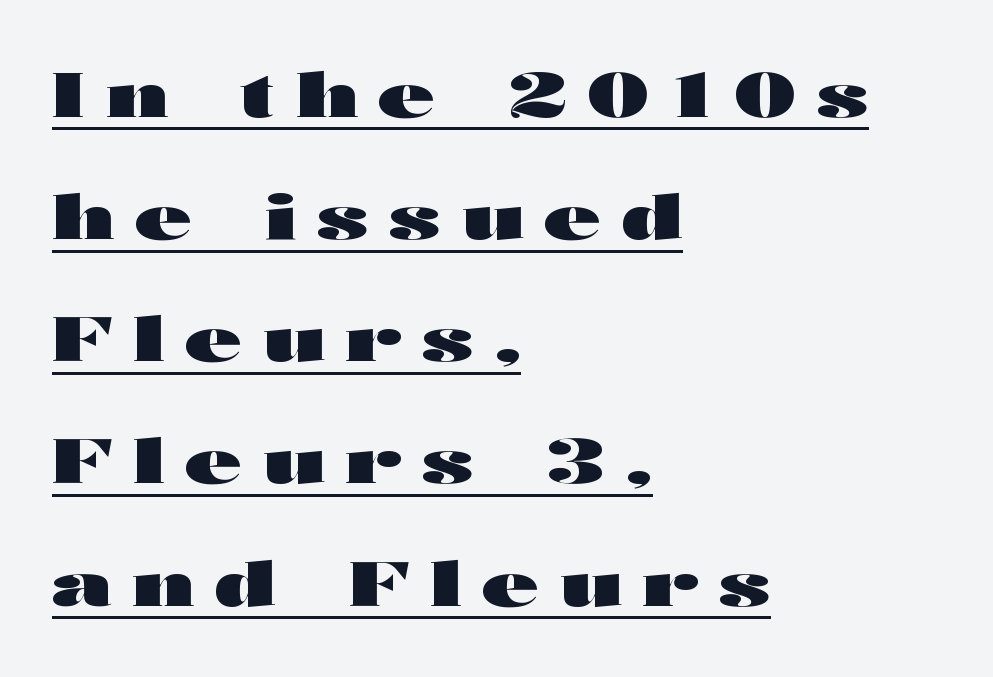
It's the straight-up-and-down kind of type. Is this a fixed-width face? No — the glyphs have proportional, varying widths. The rendering uses a bold face; every stroke is thick and dark. Horizontally, the lines are justified to the leading edge only.
